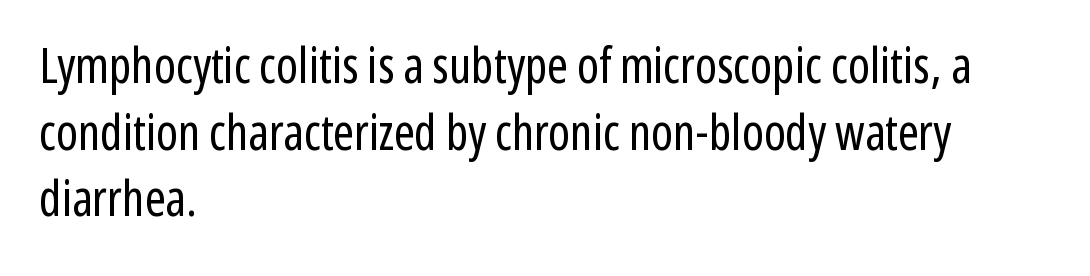
The image shows 49 px regular-weight, condensed sans-serif type, upright; set left-aligned, normal line spacing (1.36x), normal letter spacing, not underlined; low stroke contrast and a medium x-height.
